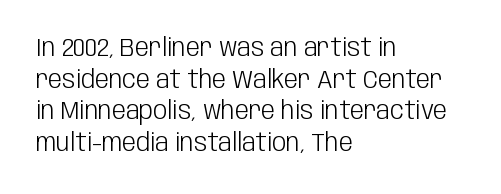
{"italic": "no", "bold": "no", "underline": "no", "align": "left", "line_spacing": "normal", "line_spacing_ratio": 1.27, "letter_spacing": "normal", "letter_spacing_em": 0.0, "glyph_px": 25}
